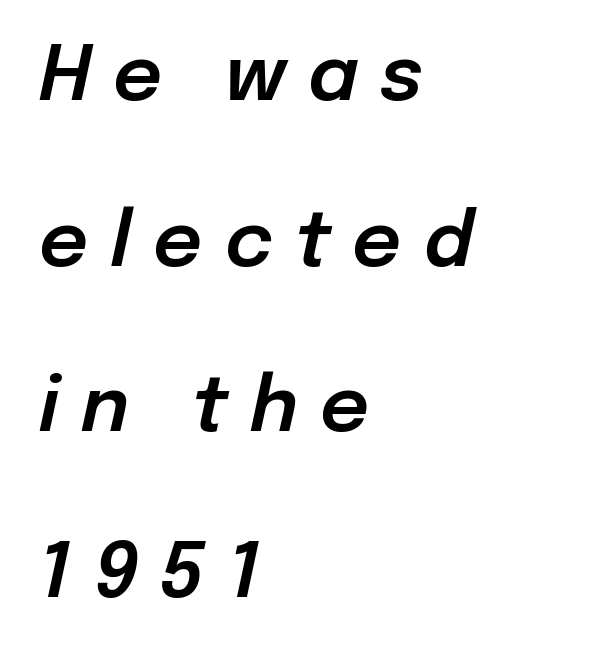
The image shows 76 px text type, italic (leaning right); set left-aligned, loose line spacing (2.18x), unusually wide letter spacing (+0.29 em), not underlined; low stroke contrast and a medium x-height.
